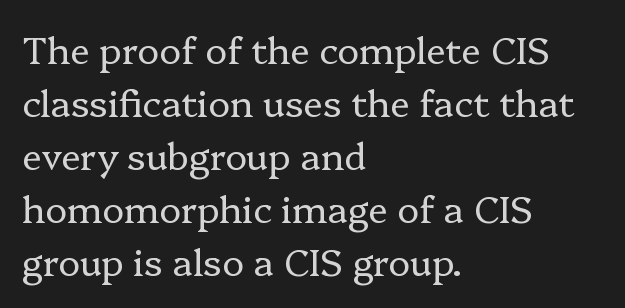
Proportional: the letters do not fall into vertical columns. Type style note: has serifs. The passage is arranged the way most books set body copy — flush left. Upright lettering throughout.
